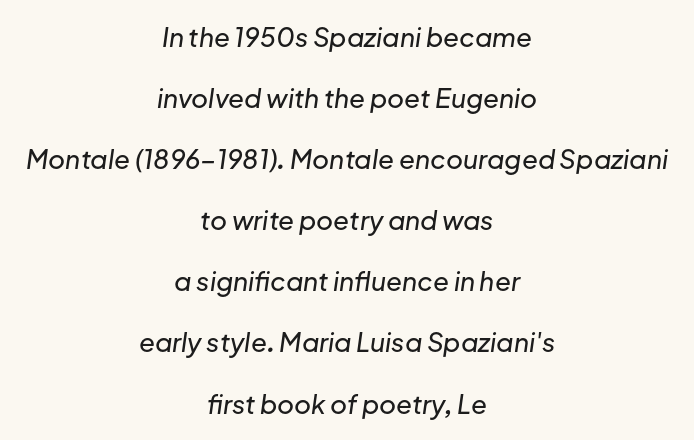
Q: Is the text italic (slanted)? A: Yes, it leans right by about 8 degrees.
Q: Is the text underlined? A: No.
Q: How is the paragraph aligned? A: Centered.
Q: Is the spacing between letters normal or unusually wide? A: Normal.
Q: Is the spacing between lines tight, normal or loose? A: Loose.
